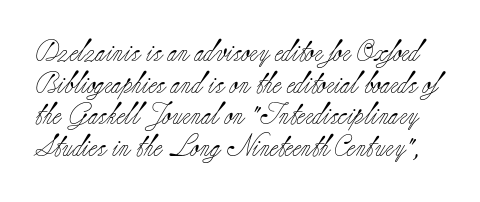
{"bold": "no", "underline": "no", "line_spacing": "normal", "line_spacing_ratio": 1.44, "letter_spacing": "normal", "letter_spacing_em": 0.0, "glyph_px": 22}
